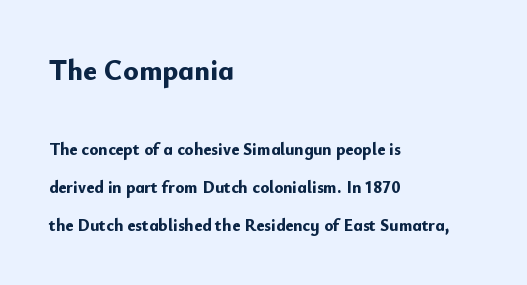
These lines stack with their left ends in a neat column. Bold? Absolutely — the strokes are thick and heavy. The specimen reads as upright at a glance. Observe the absence of serifs on each vertical stroke in this sample. Each row of text sits above clean, open space.
